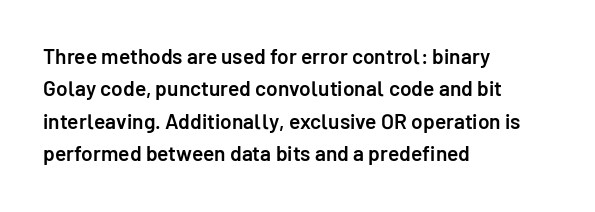
{"italic": "no", "bold": "semi", "underline": "no", "align": "left", "line_spacing": "normal", "line_spacing_ratio": 1.54, "letter_spacing": "normal", "letter_spacing_em": 0.0, "glyph_px": 21}
